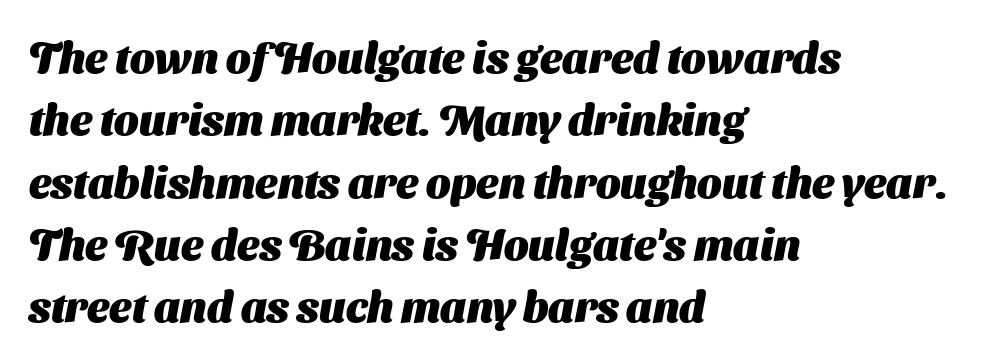
{"serif": "no", "bold": "yes", "weight": "heavy", "width": "normal", "stroke_contrast": "medium", "x_height": "medium", "monospaced": "no", "underline": "no", "align": "left", "line_spacing": "normal", "line_spacing_ratio": 1.45, "letter_spacing": "normal", "letter_spacing_em": 0.0, "glyph_px": 43}
